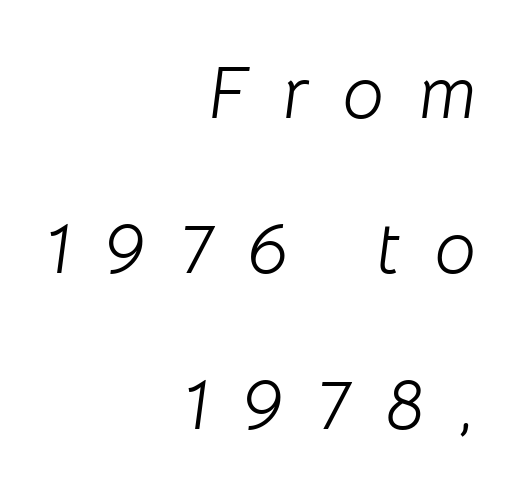
Q: Is the text bold? A: No.
Q: Is the text italic (slanted)? A: Yes, it leans right by about 8 degrees.
Q: Is the text underlined? A: No.
Q: How is the paragraph aligned? A: Right-aligned.
Q: Is the spacing between letters normal or unusually wide? A: Unusually wide.
Q: Is the spacing between lines tight, normal or loose? A: Loose.
Q: Width (condensed, normal, or wide)? A: Normal.
Q: Stroke contrast? A: Low.
Q: x-height? A: Medium.
Q: Monospaced? A: No.
